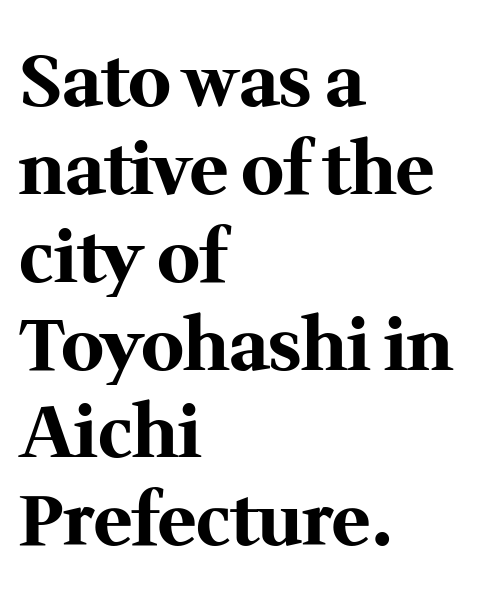
The image shows 72 px bold serif type, upright; set left-aligned, line spacing 1.22x, normal letter spacing, not underlined; medium stroke contrast and a medium x-height.
